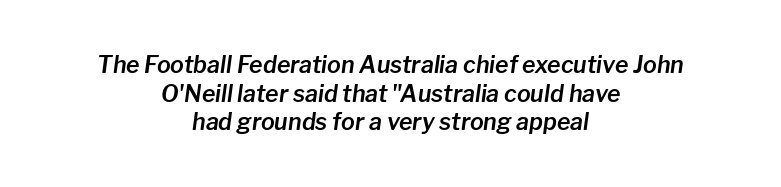
The image shows 23 px text type, italic (leaning right); set centered, line spacing 1.24x, normal letter spacing, not underlined.
